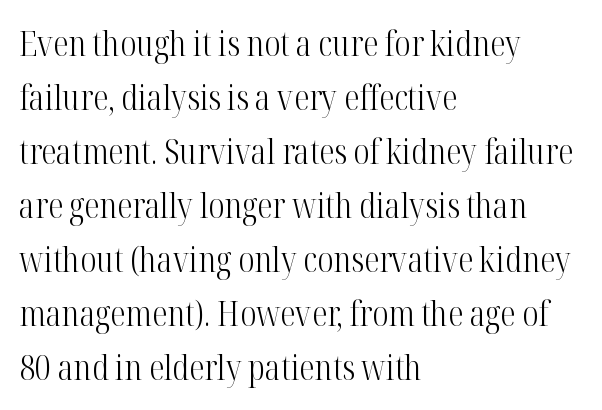
The designer left line spacing at the default. Examine the stroke ends and you'll spot serifs. Italic? Not at all — the glyphs are vertical. Nobody drew a line under any word here. The letters advance in unequal steps, a hallmark of proportional type. You could call the tracking neutral — neither tight nor loose.
